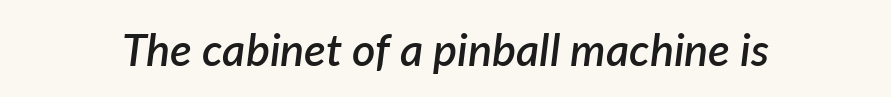
{"italic": "yes", "lean": "right", "slant_degrees": 7, "bold": "semi", "weight": "semibold", "width": "normal", "stroke_contrast": "low", "x_height": "medium", "monospaced": "no", "underline": "no", "letter_spacing": "normal", "letter_spacing_em": 0.0, "glyph_px": 45}
